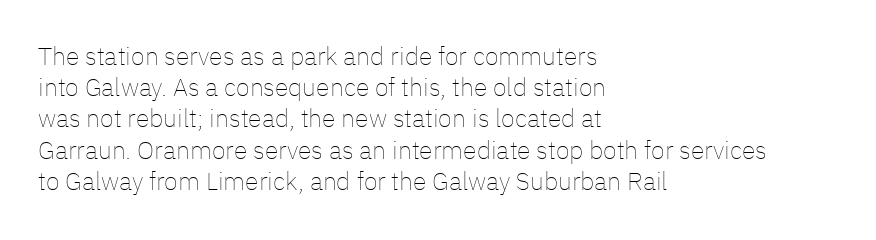
Spacing between characters is what you'd get straight out of the box. Ordinary non-slanted type is in use. The compositor pushed each line to the left boundary. Rows of type keep a routine distance in the vertical direction.
